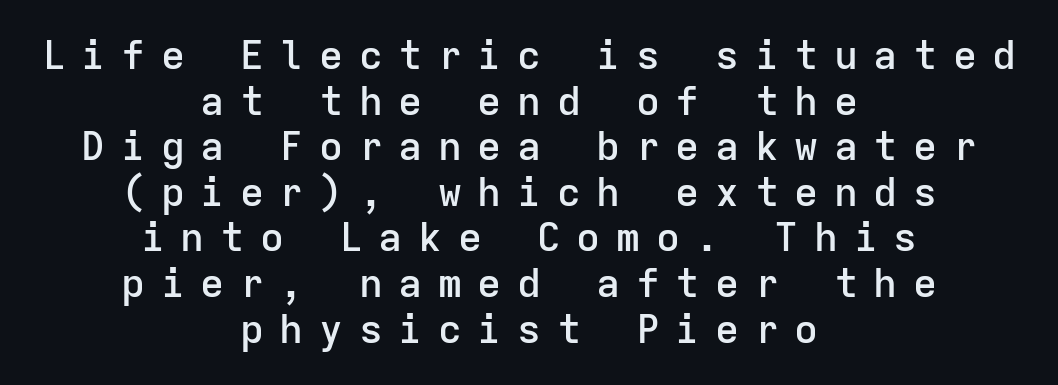
{"serif": "no", "italic": "no", "bold": "semi", "weight": "semibold", "width": "normal", "stroke_contrast": "low", "x_height": "medium", "monospaced": "yes", "underline": "no", "align": "center", "line_spacing": "tight", "line_spacing_ratio": 1.14, "letter_spacing": "wide", "letter_spacing_em": 0.39, "glyph_px": 40}
